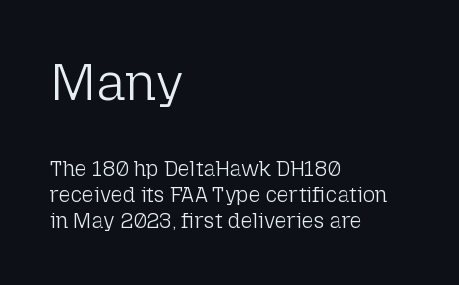
{"serif": "no", "italic": "no", "bold": "no", "weight": "light", "width": "normal", "stroke_contrast": "low", "x_height": "medium", "monospaced": "no", "underline": "no", "align": "left", "line_spacing_ratio": 1.24, "letter_spacing": "normal", "letter_spacing_em": 0.0, "larger_block": "first", "size_ratio": 2.48, "glyph_px": 52}
